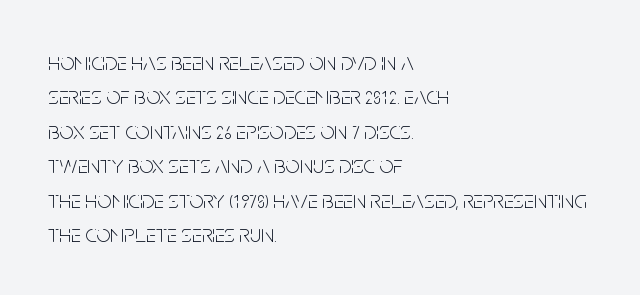
Spacing between characters is what you'd get straight out of the box. The passage shown is not underscored anywhere. The lines in this sample share a left origin and differ only in where they stop. The lines sit at an ordinary, default distance from one another. Is the type heavy? It reads as light-to-regular instead.
